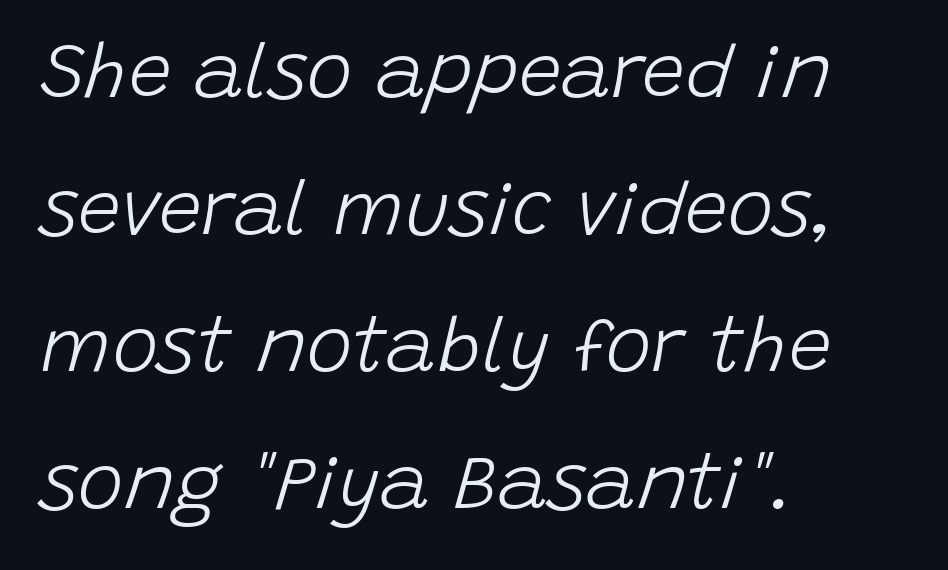
{"italic": "yes", "lean": "right", "slant_degrees": 15, "bold": "no", "weight": "light", "width": "normal", "stroke_contrast": "low", "x_height": "large", "monospaced": "no", "underline": "no", "align": "left", "line_spacing_ratio": 1.78, "letter_spacing": "normal", "letter_spacing_em": 0.0, "glyph_px": 77}
